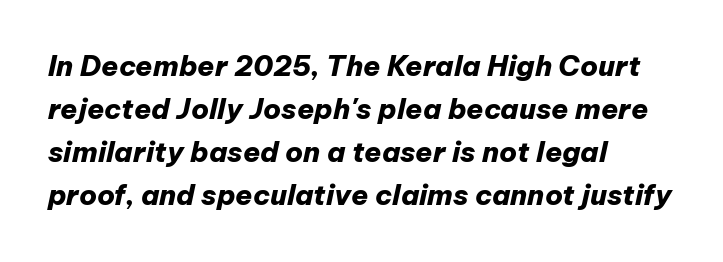
{"italic": "yes", "lean": "right", "slant_degrees": 12, "bold": "yes", "weight": "heavy", "width": "normal", "stroke_contrast": "low", "x_height": "medium", "monospaced": "no", "underline": "no", "align": "left", "line_spacing": "normal", "line_spacing_ratio": 1.54, "letter_spacing": "normal", "letter_spacing_em": 0.0, "glyph_px": 28}
